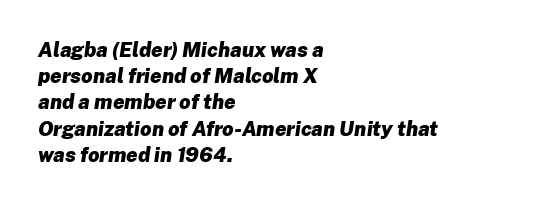
Q: Is the text bold? A: Yes.
Q: Is the text italic (slanted)? A: Yes, it leans right by about 8 degrees.
Q: Is the text underlined? A: No.
Q: How is the paragraph aligned? A: Left-aligned.
Q: Is the spacing between letters normal or unusually wide? A: Normal.
Q: Is the spacing between lines tight, normal or loose? A: Normal.
